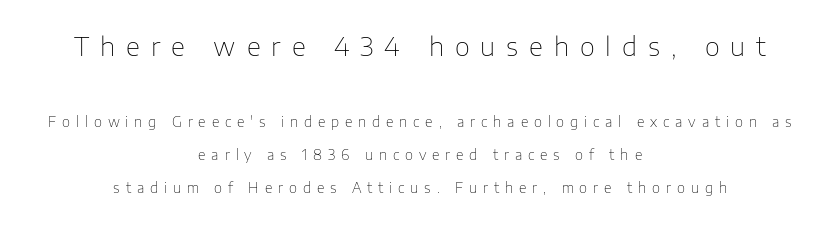
{"italic": "no", "bold": "no", "underline": "no", "align": "center", "line_spacing": "loose", "line_spacing_ratio": 2.38, "letter_spacing": "wide", "letter_spacing_em": 0.42, "larger_block": "first", "size_ratio": 1.86, "glyph_px": 26}
